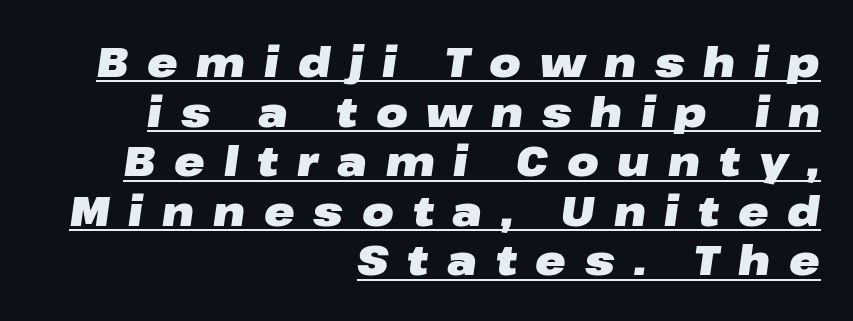
The image shows 41 px heavy, wide type, italic (leaning right); set right-aligned, line spacing 1.21x, unusually wide letter spacing (+0.46 em), underlined; low stroke contrast and a medium x-height.
